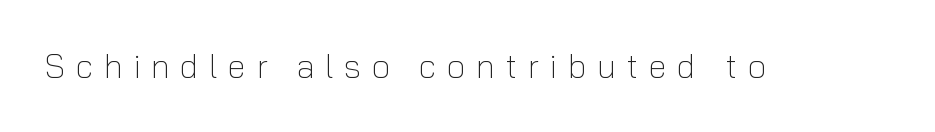
{"serif": "no", "italic": "no", "bold": "no", "weight": "light", "width": "normal", "stroke_contrast": "low", "x_height": "medium", "monospaced": "no", "underline": "no", "letter_spacing": "wide", "letter_spacing_em": 0.32, "glyph_px": 33}
